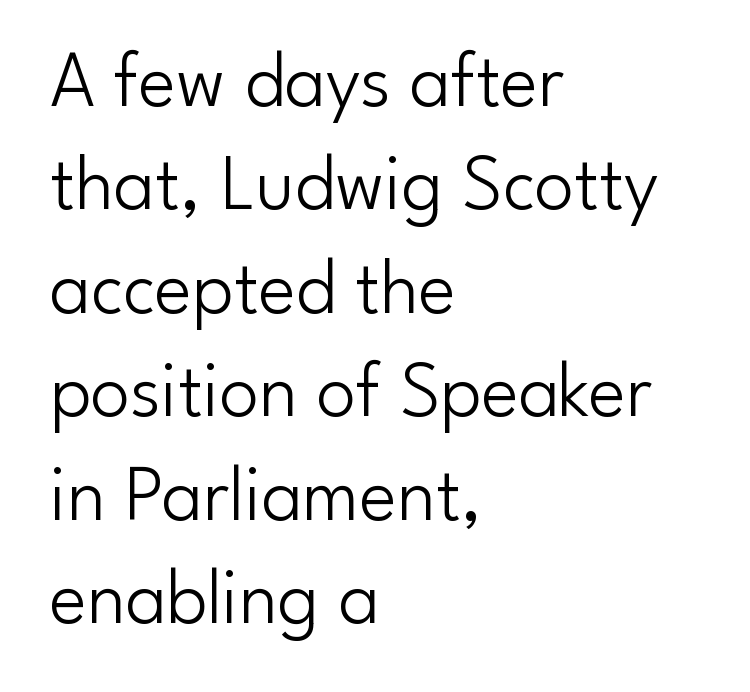
The face used here is proportionally spaced, like ordinary book or web type. The tracking reads as untouched default to a designer's eye. Is this a heavy cut? Hardly; it is regular or lighter. A classic flush-left, rag-right setting is used for this passage. The gap between lines stays unmarked.
